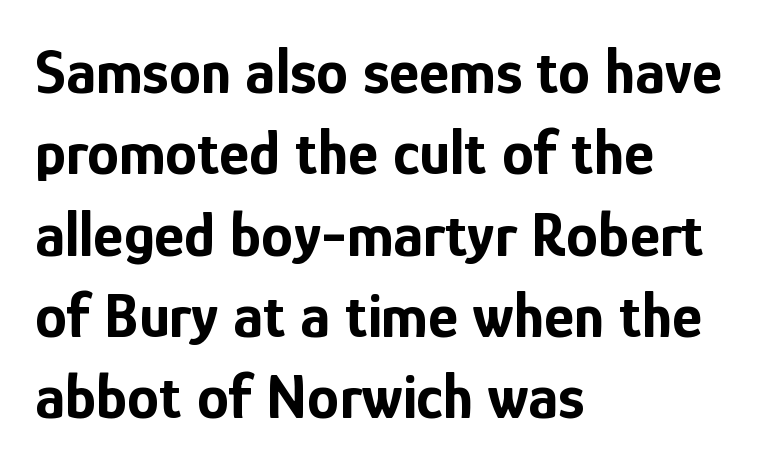
These lines keep a tight, regular rhythm from letter to letter. Bare-footed words on every line. How heavy is the stroke? Heavy — this is a bold. Which margin do the lines hug? The left one — the right edge is uneven. A typesetter would call this leading conventional body-copy spacing. Posture: straight, roman, zero tilt.
